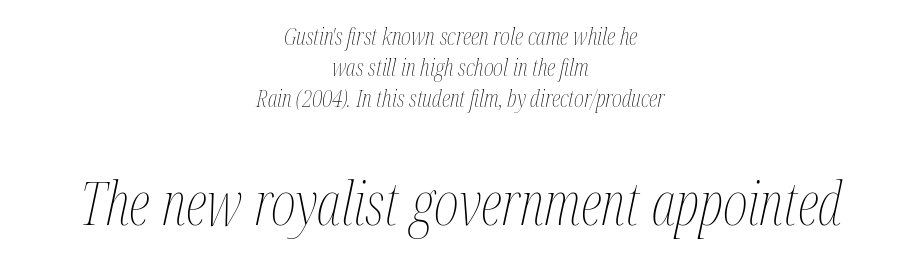
The whitespace from short lines is split evenly between both sides. The foot of each line stays bare and open. The specimen reads as italic at a glance. This sample keeps an unexceptional amount of space between lines. Unbolded letterforms with no extra heft.
